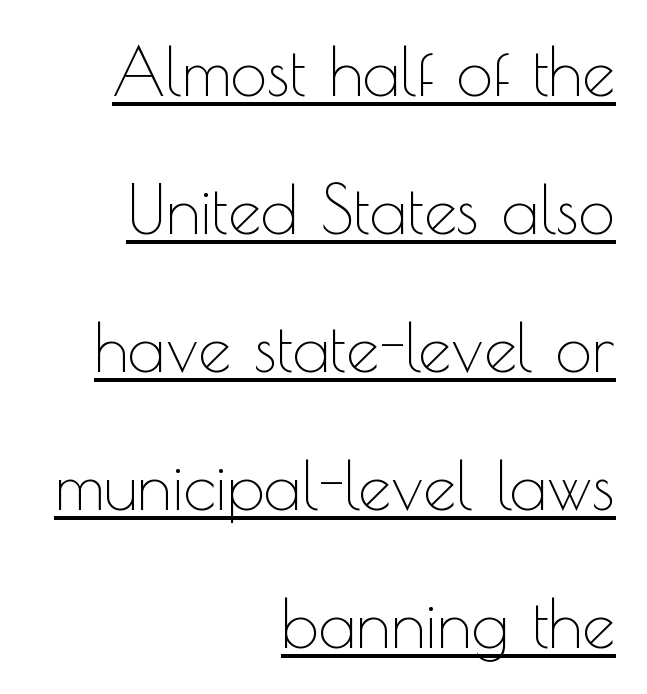
Q: Is the text bold? A: No.
Q: Is the text italic (slanted)? A: No, it is upright.
Q: Is the typeface a serif or a sans-serif typeface? A: Sans-serif.
Q: Is the text underlined? A: Yes.
Q: How is the paragraph aligned? A: Right-aligned.
Q: Is the spacing between letters normal or unusually wide? A: Normal.
Q: Is the spacing between lines tight, normal or loose? A: Loose.
Q: Width (condensed, normal, or wide)? A: Normal.
Q: x-height? A: Small.
Q: Monospaced? A: No.
